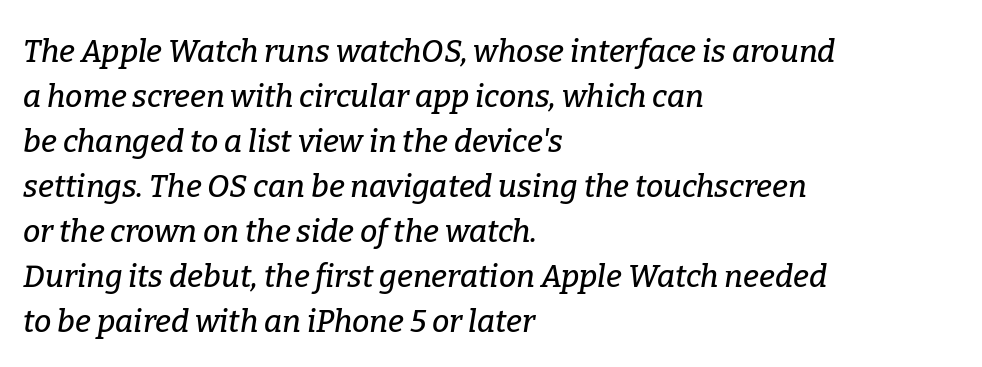
Q: Is the text italic (slanted)? A: Yes, it leans right by about 9 degrees.
Q: Is the typeface a serif or a sans-serif typeface? A: Serif.
Q: Is the text underlined? A: No.
Q: How is the paragraph aligned? A: Left-aligned.
Q: Is the spacing between letters normal or unusually wide? A: Normal.
Q: Is the spacing between lines tight, normal or loose? A: Normal.
Q: Width (condensed, normal, or wide)? A: Normal.
Q: Stroke contrast? A: Low.
Q: x-height? A: Medium.
Q: Monospaced? A: No.
